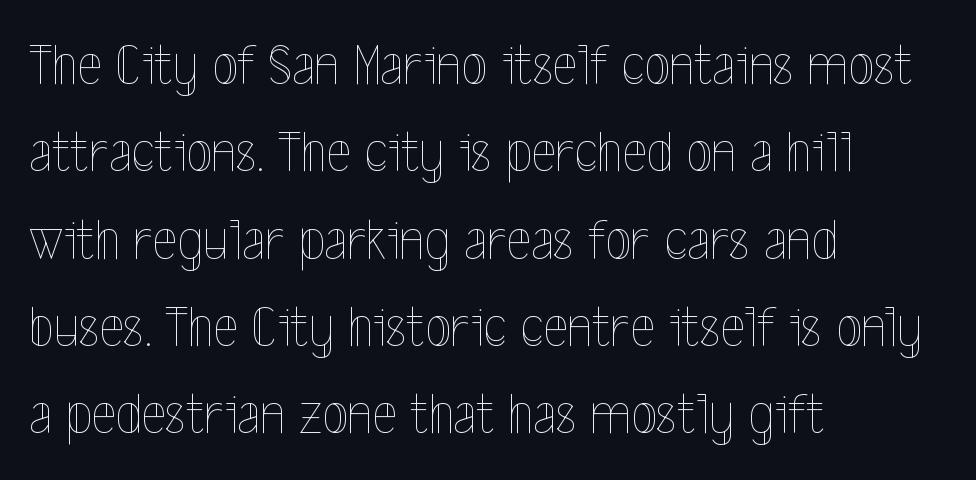
{"italic": "no", "bold": "no", "weight": "thin", "width": "condensed", "x_height": "medium", "monospaced": "no", "underline": "no", "align": "left", "line_spacing": "normal", "line_spacing_ratio": 1.48, "letter_spacing": "normal", "letter_spacing_em": 0.0, "glyph_px": 59}
